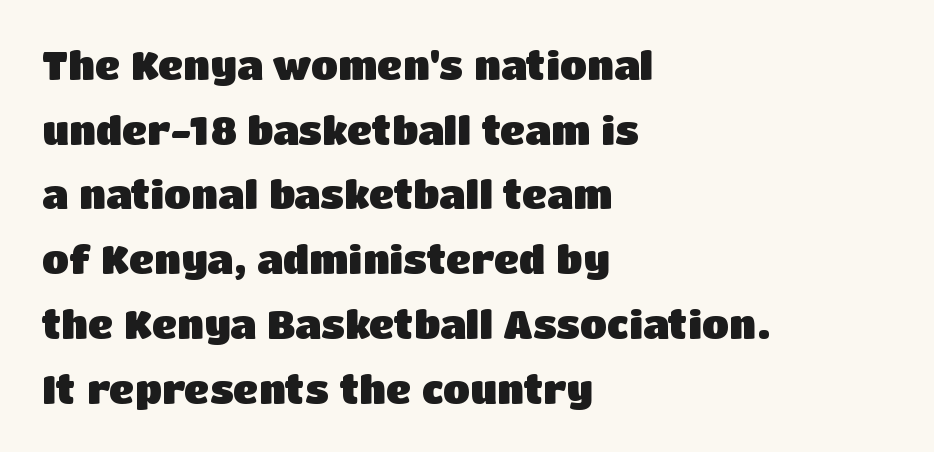
{"serif": "no", "italic": "no", "bold": "yes", "weight": "heavy", "width": "normal", "stroke_contrast": "low", "x_height": "large", "monospaced": "no", "underline": "no", "align": "left", "line_spacing": "normal", "line_spacing_ratio": 1.66, "letter_spacing": "normal", "letter_spacing_em": 0.0, "glyph_px": 39}
